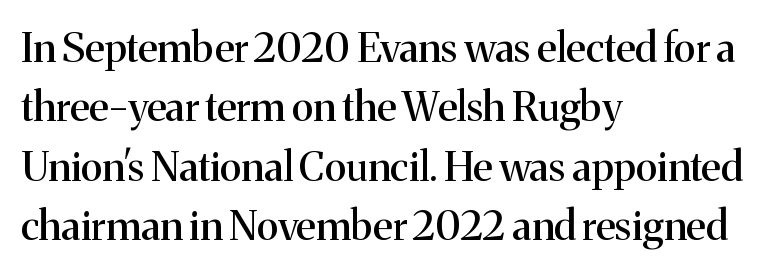
Q: Is the text italic (slanted)? A: No, it is upright.
Q: Is the typeface a serif or a sans-serif typeface? A: Serif.
Q: Is the text underlined? A: No.
Q: How is the paragraph aligned? A: Left-aligned.
Q: Is the spacing between letters normal or unusually wide? A: Normal.
Q: Is the spacing between lines tight, normal or loose? A: Normal.
Q: Width (condensed, normal, or wide)? A: Normal.
Q: Stroke contrast? A: Medium.
Q: x-height? A: Medium.
Q: Monospaced? A: No.
